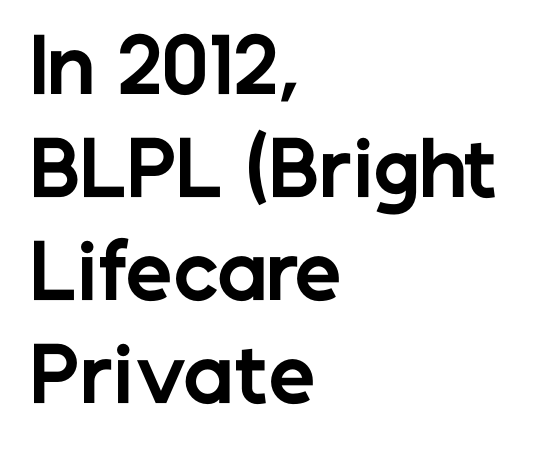
The lines in this sample share a left origin and differ only in where they stop. What stands out about the letter spacing? Nothing — it is the standard amount. Students, observe: this is what conventionally led text looks like. In terms of weight, the rendering is a true, heavy bold. The passage shown is not underscored anywhere.
